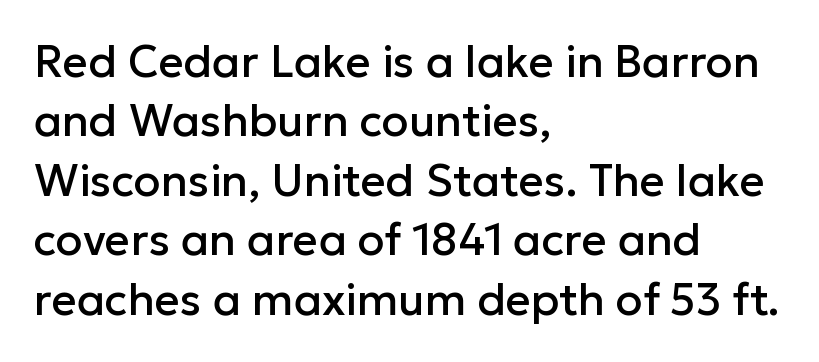
The image shows 44 px sans-serif type, upright; set left-aligned, normal line spacing (1.35x), normal letter spacing, not underlined; low stroke contrast and a medium x-height.
